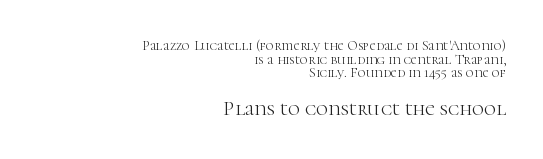
This is not heavy type; no bold has been used. Reading top to bottom, the characters get bigger at the block break. Is the block centered? No — it sits flush against the right margin. You could barely slide anything between these rows. There is no visible air inserted between adjacent glyphs. You can tell it's not italic because the verticals are truly vertical.
